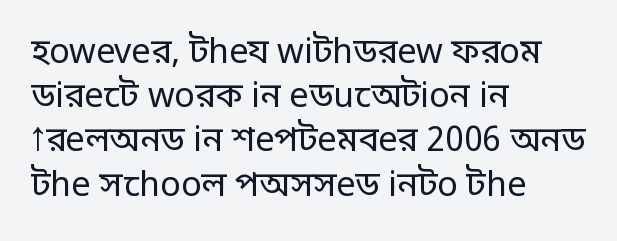
The image shows 34 px regular-weight sans-serif type, upright; set left-aligned, normal line spacing (1.3x), normal letter spacing, not underlined; low stroke contrast and a large x-height.
